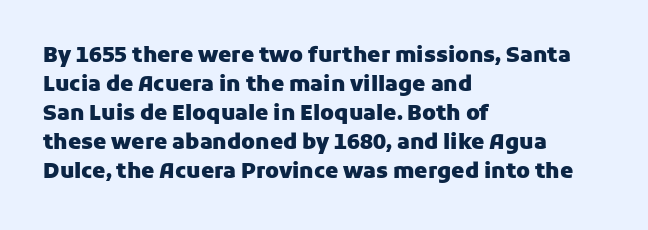
The image shows 21 px bold type, upright; set left-aligned, normal line spacing (1.38x), normal letter spacing, not underlined.
